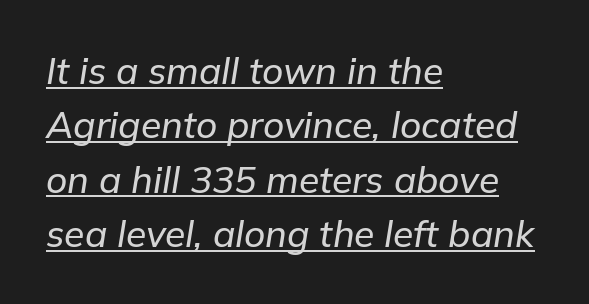
These lines are rendered in a variable-pitch font. Is there an underline? Yes — a line sits under the letters. A normal amount of white space separates one row of letters from the next. Compared with typical body copy, the letter spacing here is the same. The lines are quadded left.
